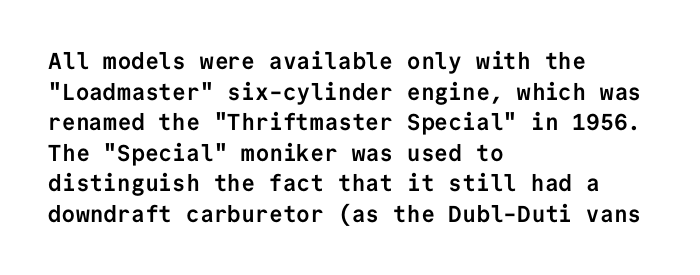
Nobody touched the tracking dial on this one. Heft: maximum for text — a bold. The rendering anchors every line to the left-hand side. The line-height multiplier appears to be the usual default.
